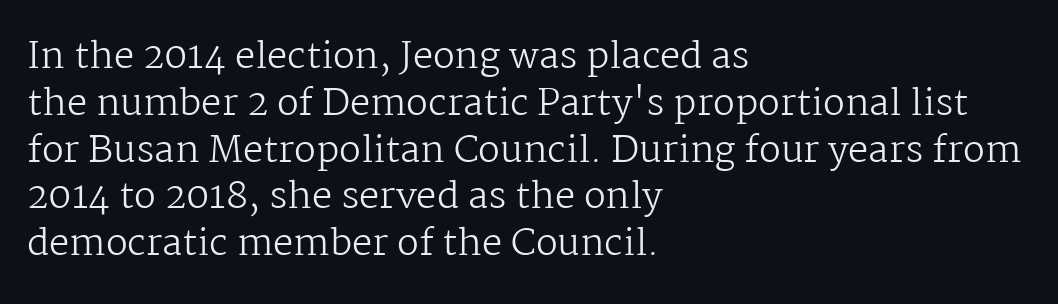
Q: Is the text bold? A: No.
Q: Is the text italic (slanted)? A: No, it is upright.
Q: Is the typeface a serif or a sans-serif typeface? A: Serif.
Q: Is the text underlined? A: No.
Q: How is the paragraph aligned? A: Left-aligned.
Q: Is the spacing between letters normal or unusually wide? A: Normal.
Q: Is the spacing between lines tight, normal or loose? A: Normal.
Q: Width (condensed, normal, or wide)? A: Normal.
Q: Stroke contrast? A: Medium.
Q: x-height? A: Medium.
Q: Monospaced? A: No.
